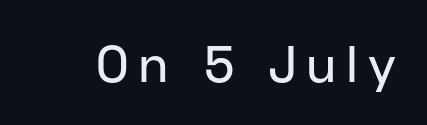
You could not count columns in this text — the font is proportionally spaced. Unmarked baselines from the first word to the last. The type sits square on the baseline with zero lean. The letters carry no serifs — their stems end cleanly without finishing strokes.
